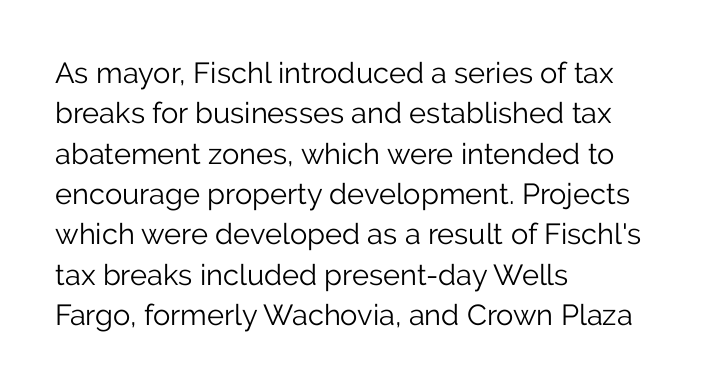
{"serif": "no", "italic": "no", "bold": "no", "weight": "light", "width": "normal", "stroke_contrast": "low", "x_height": "medium", "monospaced": "no", "underline": "no", "align": "left", "line_spacing": "normal", "line_spacing_ratio": 1.39, "letter_spacing": "normal", "letter_spacing_em": 0.0, "glyph_px": 29}
